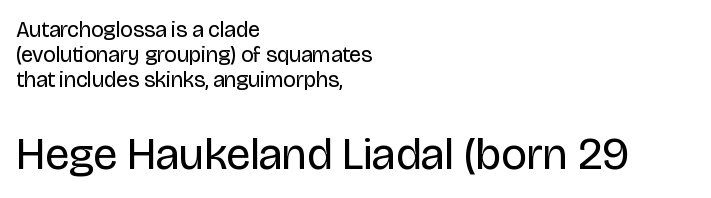
{"serif": "no", "italic": "no", "bold": "no", "weight": "regular", "width": "normal", "stroke_contrast": "low", "x_height": "large", "monospaced": "no", "underline": "no", "align": "left", "line_spacing": "tight", "line_spacing_ratio": 1.13, "letter_spacing": "normal", "letter_spacing_em": 0.0, "larger_block": "second", "size_ratio": 2.05, "glyph_px": 45}
